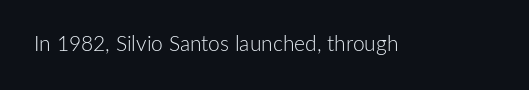
The passage shown is not underscored anywhere. The font's upright variant was chosen for this text. Stems here are at most as thick as an everyday book face. Observe the ordinary spacing: letters are neighbours, not strangers.
